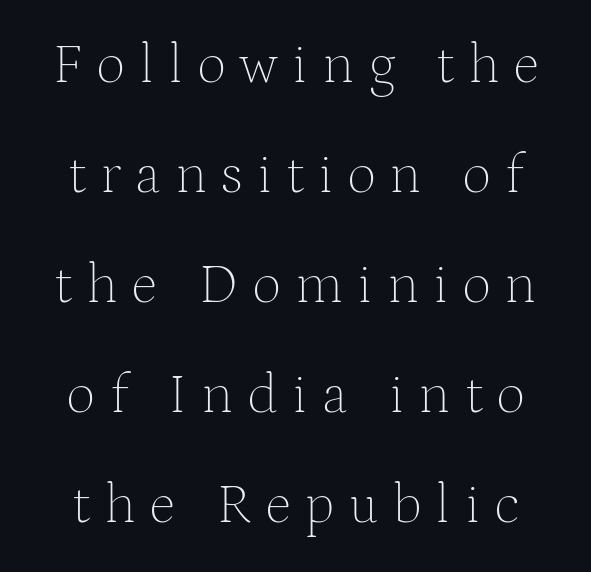
Q: Is the text bold? A: No.
Q: Is the text italic (slanted)? A: No, it is upright.
Q: Is the typeface a serif or a sans-serif typeface? A: Serif.
Q: Is the text underlined? A: No.
Q: Is the spacing between letters normal or unusually wide? A: Unusually wide.
Q: Is the spacing between lines tight, normal or loose? A: Loose.
Q: Width (condensed, normal, or wide)? A: Normal.
Q: Stroke contrast? A: Medium.
Q: x-height? A: Medium.
Q: Monospaced? A: No.
